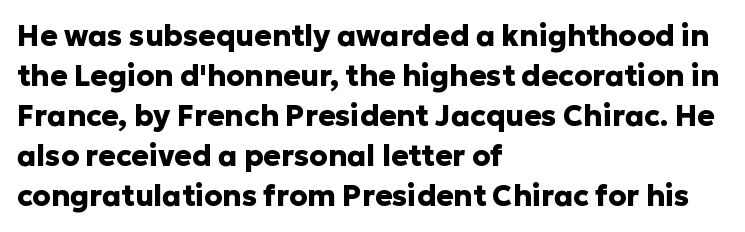
Note the varied advance widths — an 'i' is clearly narrower than an 'm'. Look at the stroke-to-counter ratio: heavy, a bold. Vertical spacing — default. Line beginnings align vertically; line endings do not. Rendered with straight, roman letterforms.
